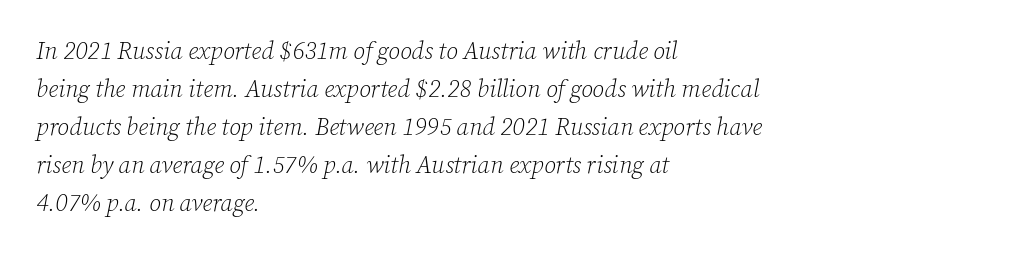
The image shows 24 px text type, italic (leaning right); set left-aligned, normal line spacing (1.58x), normal letter spacing, not underlined.
